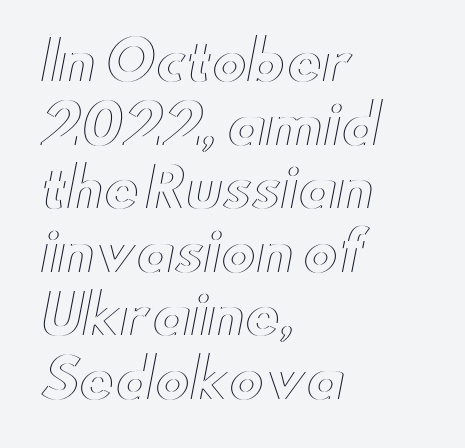
The image shows 53 px wide type; set left-aligned, line spacing 1.2x, normal letter spacing, not underlined; a small x-height.
